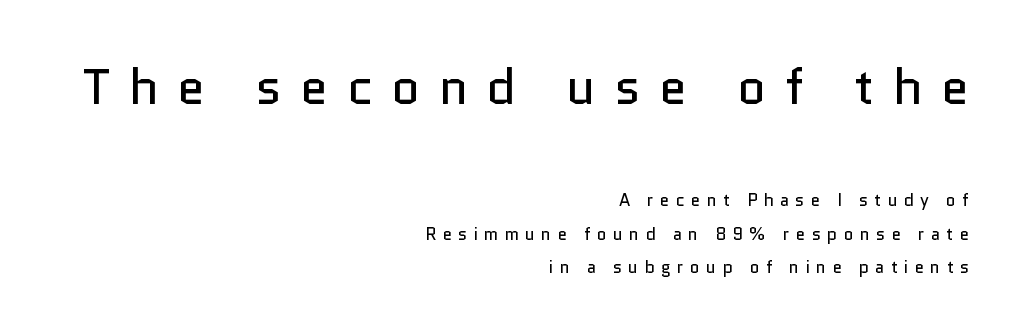
{"serif": "no", "italic": "no", "bold": "no", "weight": "regular", "width": "normal", "stroke_contrast": "low", "x_height": "medium", "monospaced": "no", "underline": "no", "align": "right", "line_spacing": "loose", "line_spacing_ratio": 1.95, "letter_spacing": "wide", "letter_spacing_em": 0.37, "larger_block": "first", "size_ratio": 2.94, "glyph_px": 50}
